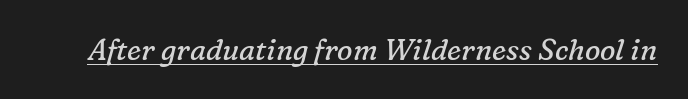
The image shows 29 px regular-weight serif type, italic (leaning right); set normal letter spacing, underlined; low stroke contrast and a medium x-height.
